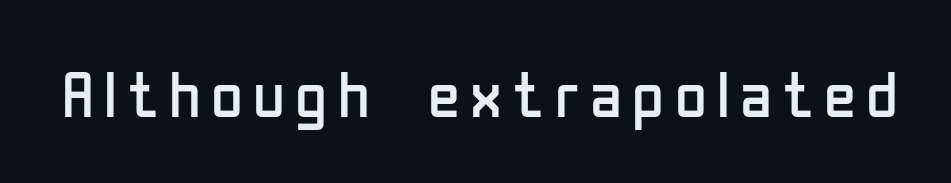
The image shows 65 px regular-weight, condensed sans-serif type, upright; set not underlined; low stroke contrast and a medium x-height.
